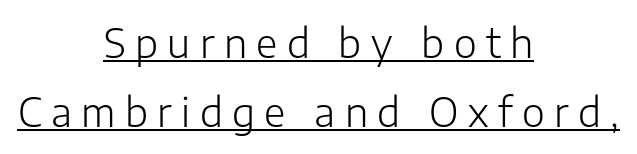
{"serif": "no", "italic": "no", "bold": "no", "weight": "light", "width": "normal", "stroke_contrast": "low", "x_height": "medium", "monospaced": "no", "underline": "yes", "align": "center", "line_spacing_ratio": 1.77, "letter_spacing": "wide", "letter_spacing_em": 0.24, "glyph_px": 39}
